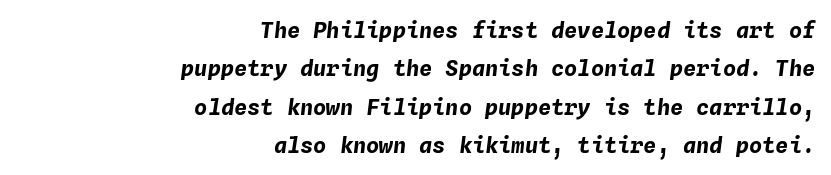
The image shows 22 px bold type, italic (leaning right); set right-aligned, line spacing 1.74x, normal letter spacing, not underlined.
